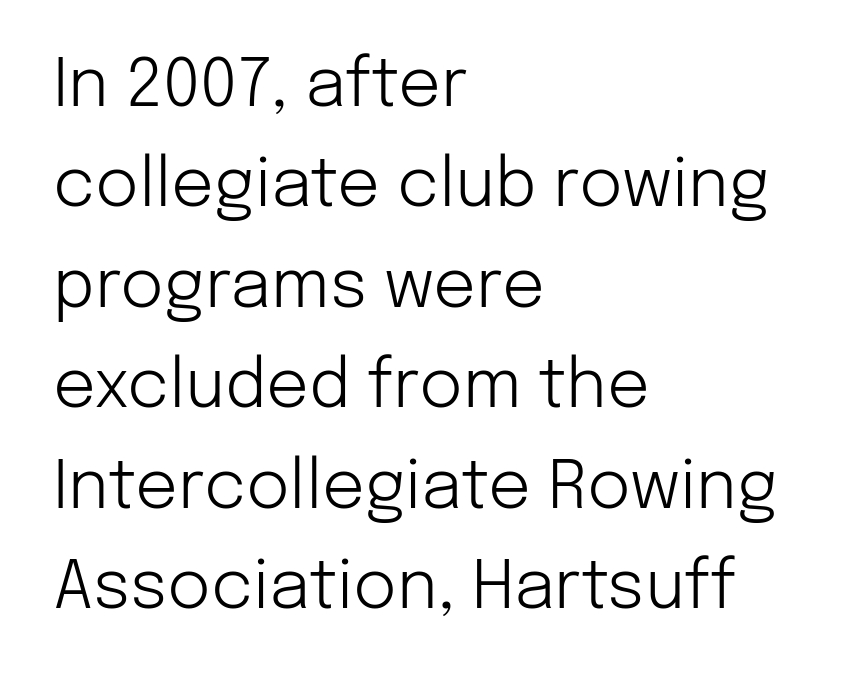
Look at the bottom of the vertical strokes: they stop flat, with no serifs. The weight would be labelled regular, book, light, or lighter still. Letter spacing: default. Upright lettering throughout.
